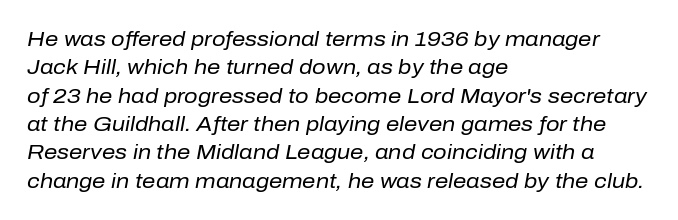
{"italic": "yes", "lean": "right", "slant_degrees": 10, "bold": "no", "underline": "no", "align": "left", "line_spacing": "normal", "line_spacing_ratio": 1.35, "letter_spacing": "normal", "letter_spacing_em": 0.0, "glyph_px": 21}
